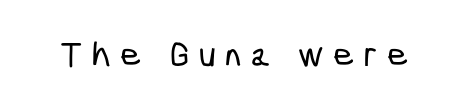
{"serif": "no", "width": "condensed", "stroke_contrast": "low", "x_height": "medium", "monospaced": "no", "underline": "no", "letter_spacing": "wide", "letter_spacing_em": 0.26, "glyph_px": 36}
